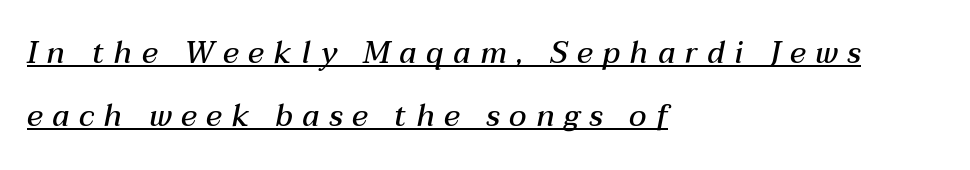
{"italic": "yes", "lean": "right", "slant_degrees": 12, "bold": "semi", "weight": "semibold", "width": "normal", "stroke_contrast": "medium", "x_height": "medium", "monospaced": "no", "underline": "yes", "align": "left", "line_spacing": "loose", "line_spacing_ratio": 2.1, "letter_spacing": "wide", "letter_spacing_em": 0.32, "glyph_px": 30}
